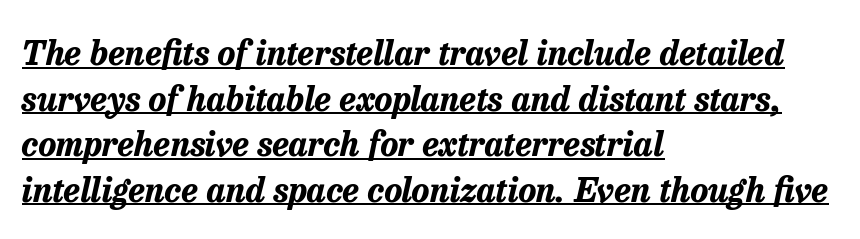
The image shows 34 px bold type, italic (leaning right); set left-aligned, normal line spacing (1.34x), normal letter spacing, underlined; low stroke contrast and a medium x-height.
